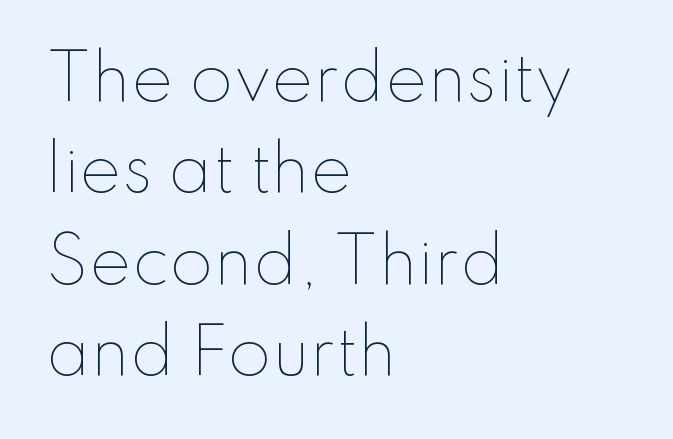
{"italic": "no", "bold": "no", "weight": "thin", "width": "normal", "stroke_contrast": "low", "x_height": "small", "monospaced": "no", "underline": "no", "align": "left", "line_spacing": "normal", "line_spacing_ratio": 1.45, "letter_spacing": "normal", "letter_spacing_em": 0.0, "glyph_px": 63}
